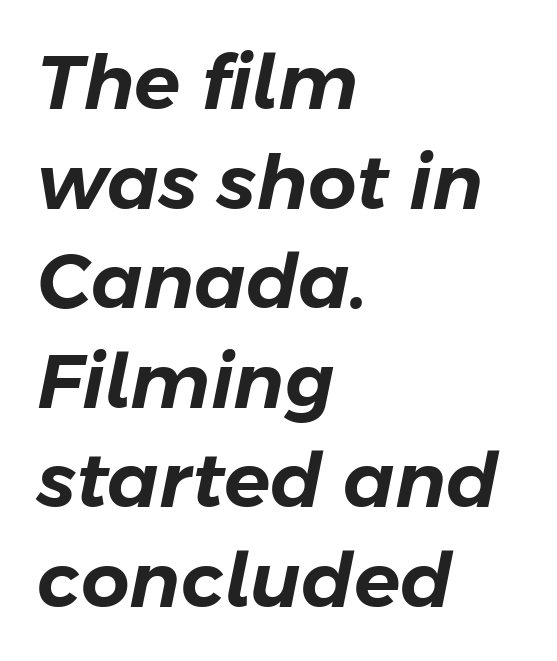
{"italic": "yes", "lean": "right", "slant_degrees": 11, "width": "normal", "stroke_contrast": "low", "x_height": "medium", "monospaced": "no", "underline": "no", "align": "left", "line_spacing": "normal", "line_spacing_ratio": 1.31, "letter_spacing": "normal", "letter_spacing_em": 0.0, "glyph_px": 76}
